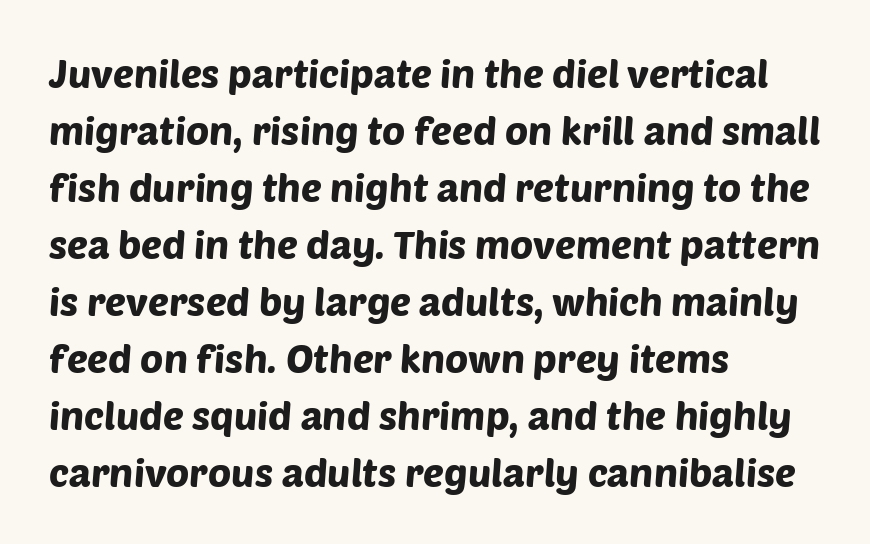
{"serif": "no", "width": "normal", "stroke_contrast": "low", "x_height": "large", "monospaced": "no", "underline": "no", "align": "left", "line_spacing": "normal", "line_spacing_ratio": 1.46, "letter_spacing": "normal", "letter_spacing_em": 0.0, "glyph_px": 39}
